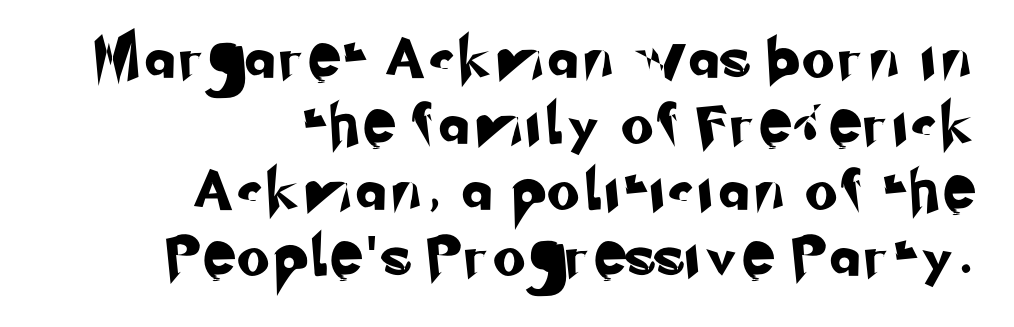
Q: Is the typeface a serif or a sans-serif typeface? A: Sans-serif.
Q: Is the text underlined? A: No.
Q: How is the paragraph aligned? A: Right-aligned.
Q: Is the spacing between letters normal or unusually wide? A: Unusually wide.
Q: Is the spacing between lines tight, normal or loose? A: Normal.
Q: Width (condensed, normal, or wide)? A: Normal.
Q: Stroke contrast? A: Low.
Q: x-height? A: Small.
Q: Monospaced? A: No.
